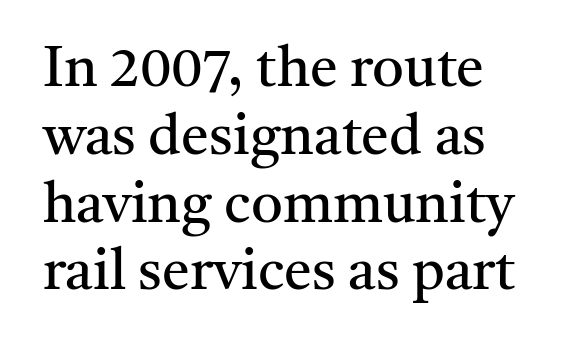
Q: Is the text bold? A: No.
Q: Is the text italic (slanted)? A: No, it is upright.
Q: Is the typeface a serif or a sans-serif typeface? A: Serif.
Q: Is the text underlined? A: No.
Q: Is the spacing between letters normal or unusually wide? A: Normal.
Q: Width (condensed, normal, or wide)? A: Normal.
Q: Stroke contrast? A: Medium.
Q: x-height? A: Medium.
Q: Monospaced? A: No.
